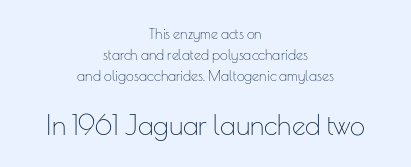
Q: Is the text bold? A: No.
Q: Is the text italic (slanted)? A: No, it is upright.
Q: Is the text underlined? A: No.
Q: How is the paragraph aligned? A: Centered.
Q: Is the spacing between letters normal or unusually wide? A: Normal.
Q: Is the spacing between lines tight, normal or loose? A: Normal.
Q: Which block of text is set in a larger size, the first (top) or the second (bottom)? A: The second (bottom) one.
